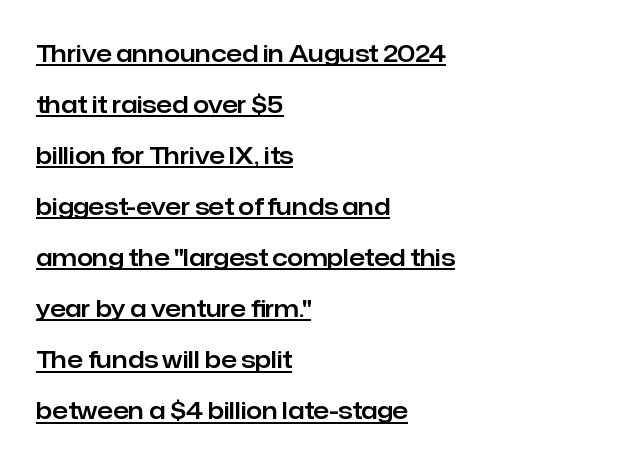
The image shows 23 px text type, upright; set left-aligned, loose line spacing (2.22x), normal letter spacing, underlined.
